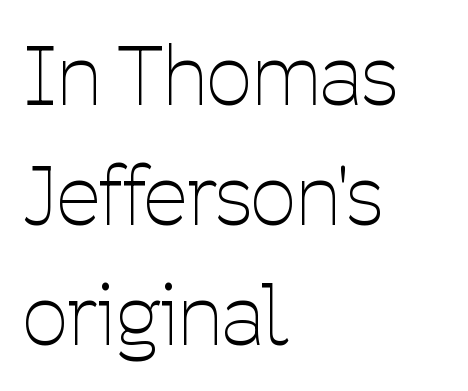
The image shows 80 px thin, condensed sans-serif type, upright; set left-aligned, normal line spacing (1.5x), normal letter spacing, not underlined; low stroke contrast and a medium x-height.
